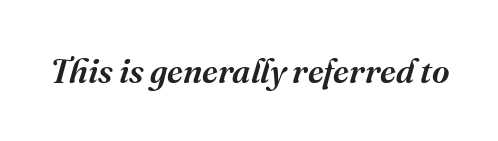
Q: Is the text italic (slanted)? A: Yes, it leans right by about 16 degrees.
Q: Is the typeface a serif or a sans-serif typeface? A: Serif.
Q: Is the text underlined? A: No.
Q: Is the spacing between letters normal or unusually wide? A: Normal.
Q: Width (condensed, normal, or wide)? A: Normal.
Q: Stroke contrast? A: Medium.
Q: x-height? A: Medium.
Q: Monospaced? A: No.
